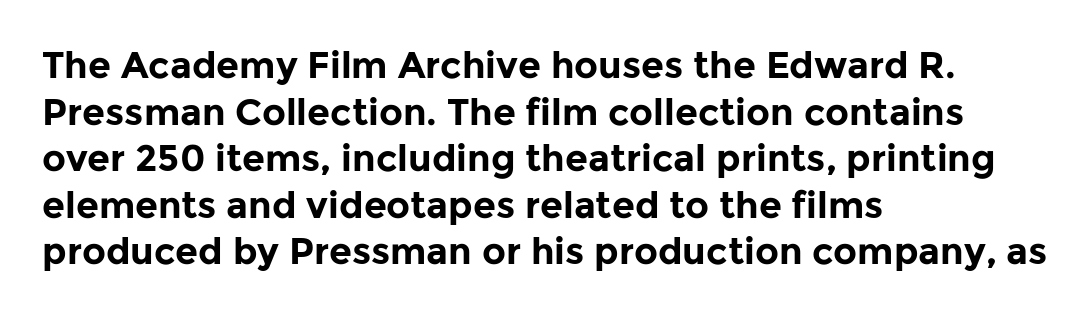
Q: Is the text bold? A: Yes.
Q: Is the text italic (slanted)? A: No, it is upright.
Q: Is the typeface a serif or a sans-serif typeface? A: Sans-serif.
Q: Is the text underlined? A: No.
Q: How is the paragraph aligned? A: Left-aligned.
Q: Is the spacing between letters normal or unusually wide? A: Normal.
Q: Is the spacing between lines tight, normal or loose? A: Normal.
Q: Width (condensed, normal, or wide)? A: Normal.
Q: Stroke contrast? A: Low.
Q: x-height? A: Medium.
Q: Monospaced? A: No.
